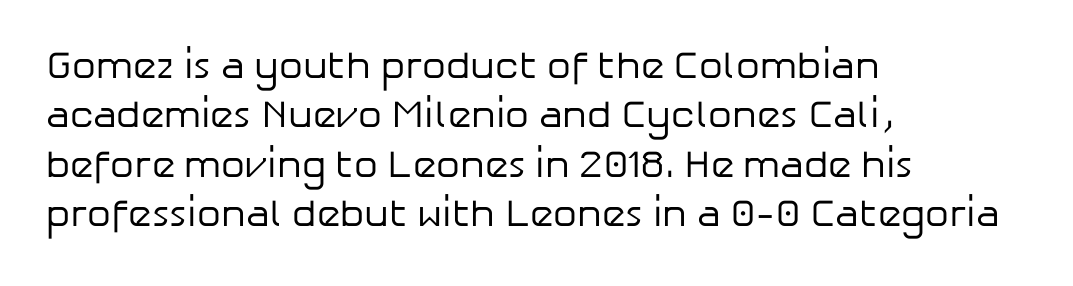
A typesetter would call this zero additional tracking. Does the lettering tilt? It doesn't — this is upright. Vertical spacing — default. Look at the bottom of the vertical strokes: they stop flat, with no serifs.
